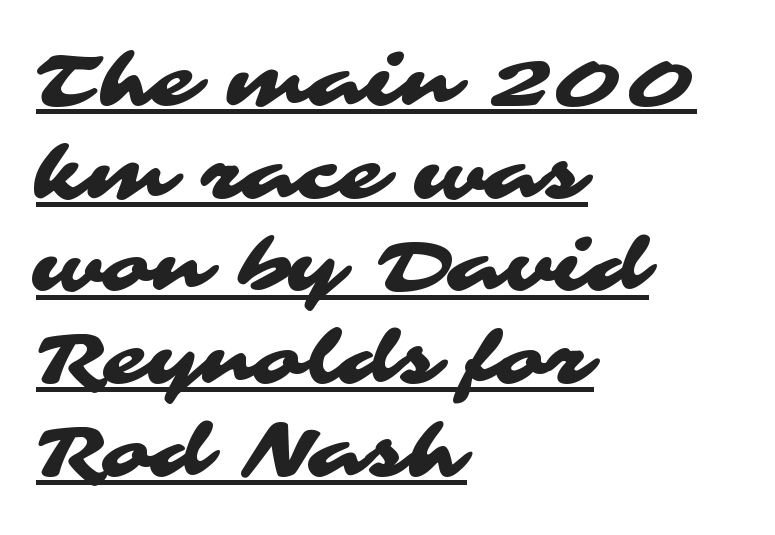
Q: Is the typeface a serif or a sans-serif typeface? A: Sans-serif.
Q: Is the text underlined? A: Yes.
Q: How is the paragraph aligned? A: Left-aligned.
Q: Is the spacing between letters normal or unusually wide? A: Normal.
Q: Is the spacing between lines tight, normal or loose? A: Normal.
Q: Width (condensed, normal, or wide)? A: Wide.
Q: Stroke contrast? A: Medium.
Q: x-height? A: Medium.
Q: Monospaced? A: No.
